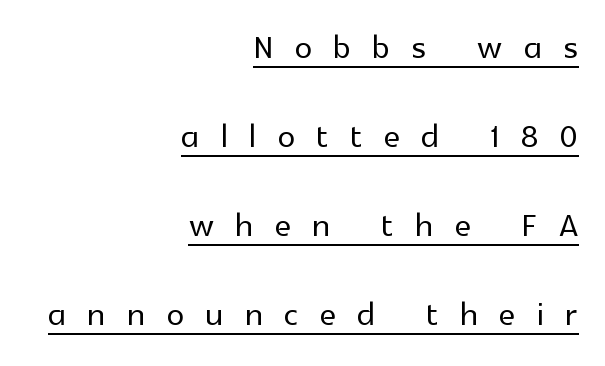
{"serif": "no", "italic": "no", "width": "normal", "x_height": "medium", "monospaced": "no", "underline": "yes", "align": "right", "line_spacing": "loose", "line_spacing_ratio": 2.02, "letter_spacing": "wide", "letter_spacing_em": 0.49, "glyph_px": 44}
